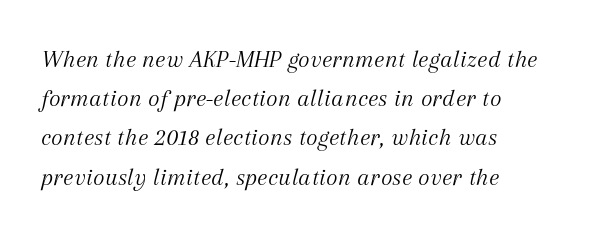
{"italic": "yes", "lean": "right", "slant_degrees": 12, "bold": "no", "underline": "no", "align": "left", "line_spacing": "normal", "line_spacing_ratio": 1.57, "letter_spacing": "normal", "letter_spacing_em": 0.0, "glyph_px": 25}
